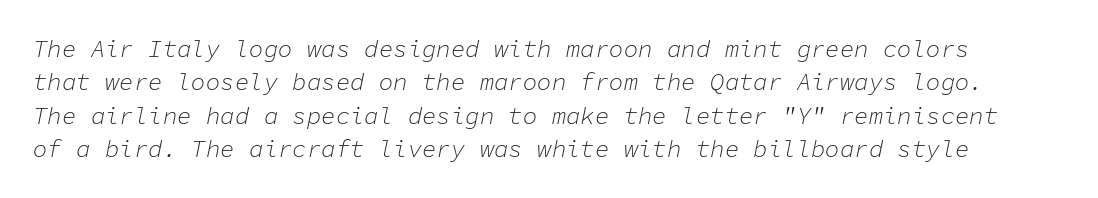
Regarding leading, the lines here are spaced in the standard way. The line texture is even and compact thanks to regular tracking. The glyphs look as if they've been sheared to an angle. The weight tops out at a normal text grade.
